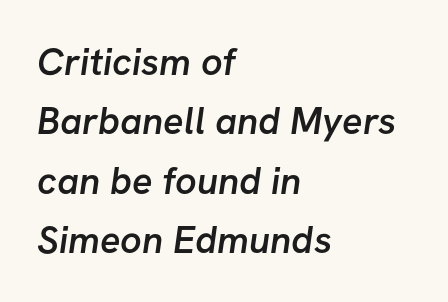
Semibold letterforms, between regular and bold. These lines are composed in type without serifs. Normally led — the rows are evenly, conventionally spaced. Here the glyphs are tracked normally, forming tight word shapes.
